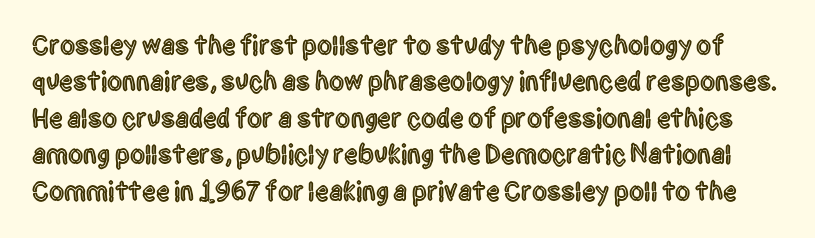
Q: Is the text italic (slanted)? A: No, it is upright.
Q: Is the text underlined? A: No.
Q: Is the spacing between letters normal or unusually wide? A: Normal.
Q: Is the spacing between lines tight, normal or loose? A: Normal.
